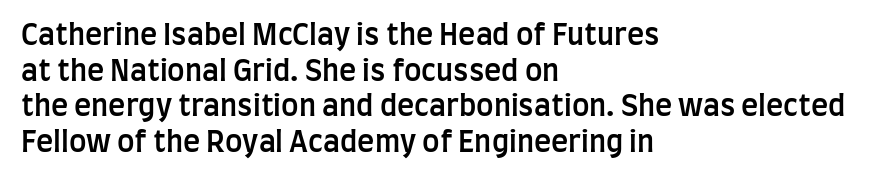
This sample uses an upright cut, with every glyph sitting square on the baseline. A student would call this left alignment; a typographer would say flush left, rag right. The passage shown is not underscored anywhere. Stroke thickness is moderately raised; the sample reads as semibold.
